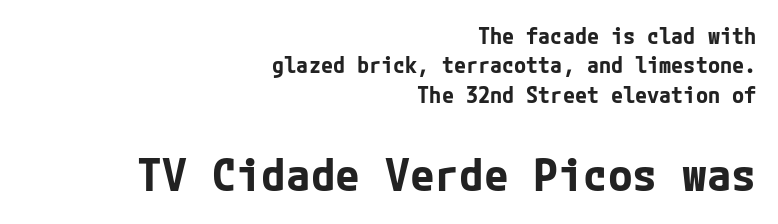
{"serif": "no", "italic": "no", "bold": "yes", "weight": "bold", "width": "normal", "stroke_contrast": "low", "x_height": "medium", "underline": "no", "align": "right", "line_spacing": "normal", "line_spacing_ratio": 1.33, "letter_spacing": "normal", "letter_spacing_em": 0.0, "larger_block": "second", "size_ratio": 2.05, "glyph_px": 45}
